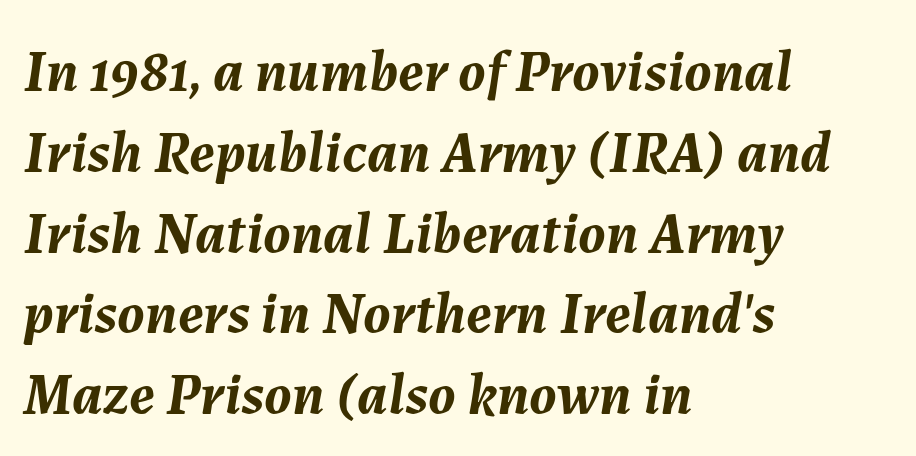
Q: Is the text bold? A: Yes.
Q: Is the text italic (slanted)? A: Yes, it leans right by about 7 degrees.
Q: Is the text underlined? A: No.
Q: How is the paragraph aligned? A: Left-aligned.
Q: Is the spacing between letters normal or unusually wide? A: Normal.
Q: Is the spacing between lines tight, normal or loose? A: Normal.
Q: Width (condensed, normal, or wide)? A: Normal.
Q: Stroke contrast? A: Medium.
Q: x-height? A: Medium.
Q: Monospaced? A: No.
